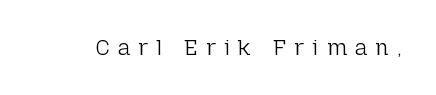
{"italic": "no", "bold": "no", "underline": "no", "letter_spacing": "wide", "letter_spacing_em": 0.38, "glyph_px": 22}
